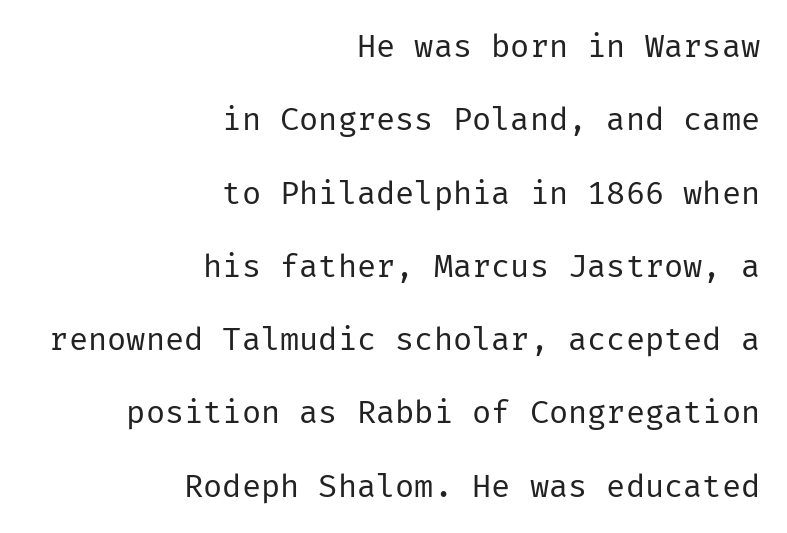
The image shows 32 px regular-weight sans-serif type, upright; set right-aligned, loose line spacing (2.29x), normal letter spacing, not underlined; low stroke contrast and a medium x-height.
